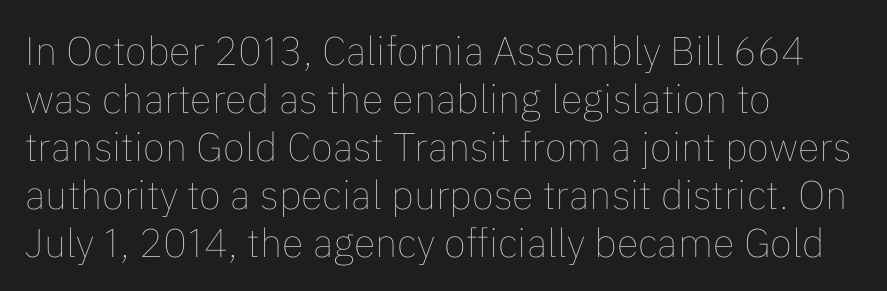
Counters stay open thanks to moderate or lighter strokes. Short note: letters normally spaced. Just letters on the line, the space beneath them empty. You could not count columns in this text — the font is proportionally spaced. The paragraph shown leans on its left margin.
